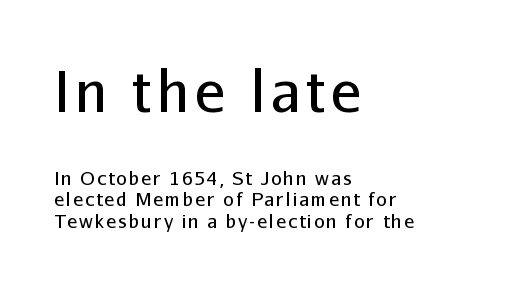
Horizontally, the lines are justified to the leading edge only. Letters have the restrained weight of plain body copy at most. The lines are packed closely together with very little leading. In terms of posture, this sample is upright.
